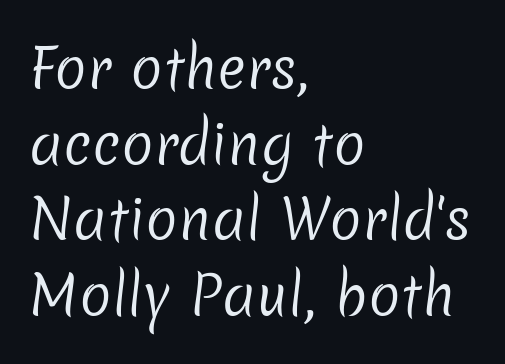
The image shows 54 px regular-weight sans-serif type; set left-aligned, normal line spacing (1.4x), normal letter spacing, not underlined; low stroke contrast and a medium x-height.
